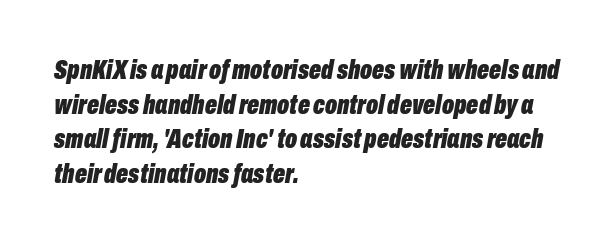
Q: Is the text bold? A: Yes.
Q: Is the text italic (slanted)? A: Yes, it leans right by about 10 degrees.
Q: Is the text underlined? A: No.
Q: How is the paragraph aligned? A: Left-aligned.
Q: Is the spacing between letters normal or unusually wide? A: Normal.
Q: Width (condensed, normal, or wide)? A: Condensed.
Q: Stroke contrast? A: Low.
Q: x-height? A: Medium.
Q: Monospaced? A: No.
